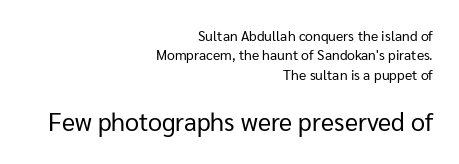
{"italic": "no", "bold": "no", "underline": "no", "align": "right", "line_spacing": "normal", "line_spacing_ratio": 1.39, "letter_spacing": "normal", "letter_spacing_em": 0.0, "larger_block": "second", "size_ratio": 1.79, "glyph_px": 25}
